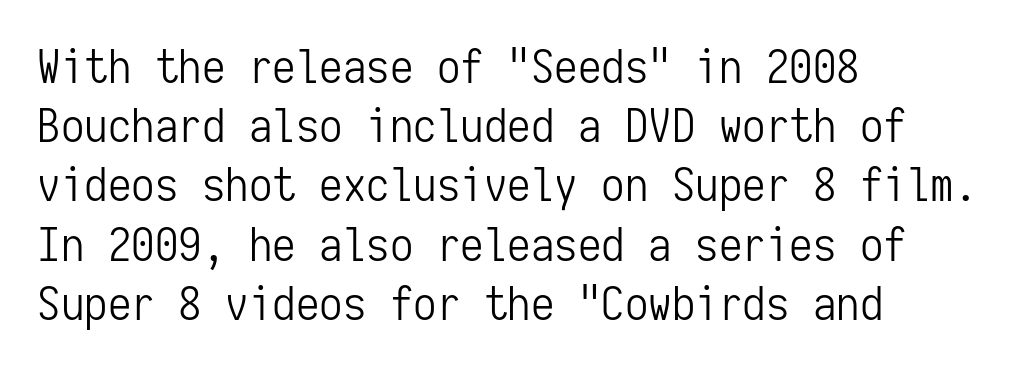
Q: Is the text bold? A: No.
Q: Is the text italic (slanted)? A: No, it is upright.
Q: Is the typeface a serif or a sans-serif typeface? A: Sans-serif.
Q: Is the text underlined? A: No.
Q: How is the paragraph aligned? A: Left-aligned.
Q: Is the spacing between letters normal or unusually wide? A: Normal.
Q: Is the spacing between lines tight, normal or loose? A: Normal.
Q: Width (condensed, normal, or wide)? A: Condensed.
Q: Stroke contrast? A: Low.
Q: x-height? A: Medium.
Q: Monospaced? A: Yes.
